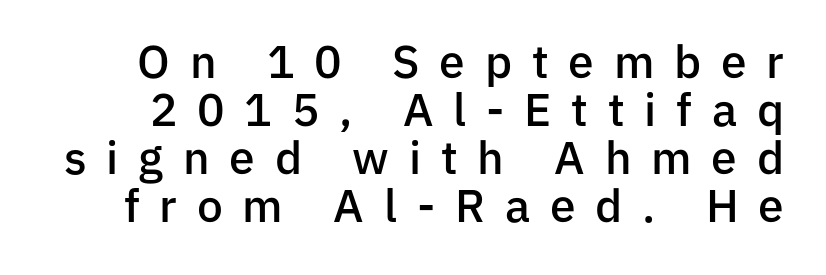
{"serif": "no", "italic": "no", "bold": "semi", "weight": "semibold", "width": "normal", "stroke_contrast": "low", "x_height": "medium", "monospaced": "no", "underline": "no", "line_spacing": "tight", "line_spacing_ratio": 1.04, "letter_spacing": "wide", "letter_spacing_em": 0.43, "glyph_px": 46}
